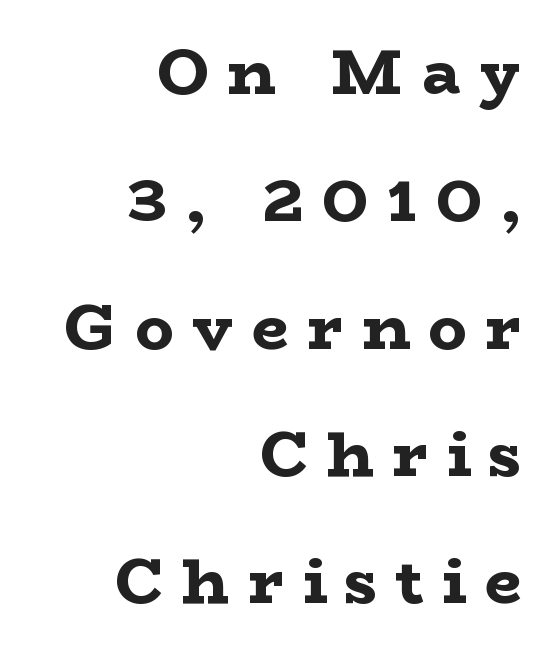
{"serif": "yes", "italic": "no", "bold": "yes", "weight": "bold", "width": "wide", "stroke_contrast": "low", "x_height": "medium", "monospaced": "no", "underline": "no", "align": "right", "line_spacing": "loose", "line_spacing_ratio": 1.99, "letter_spacing": "wide", "letter_spacing_em": 0.29, "glyph_px": 64}
